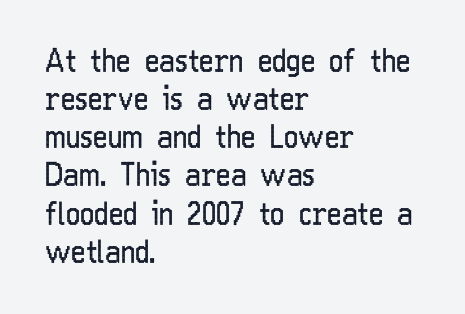
The image shows 31 px regular-weight, condensed sans-serif type, upright; set left-aligned, line spacing 1.23x, normal letter spacing, not underlined; low stroke contrast and a medium x-height.
